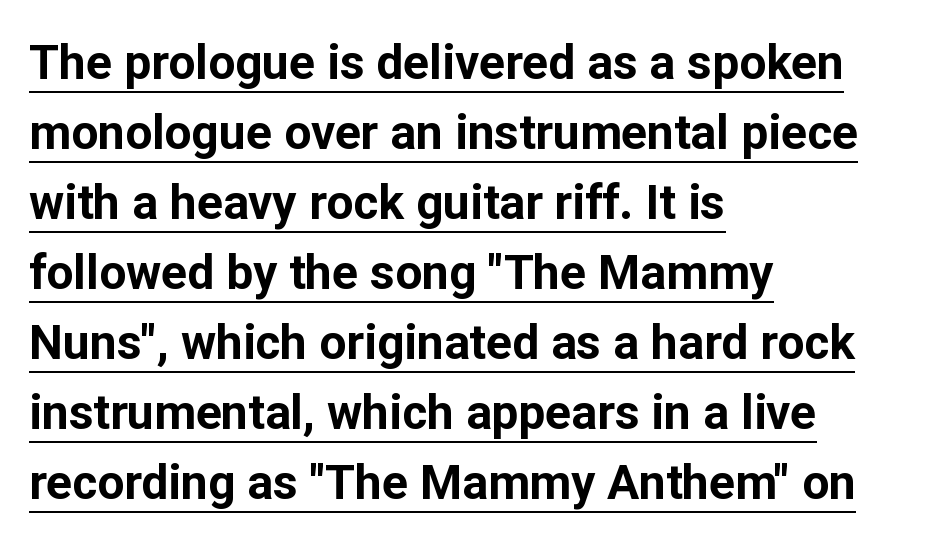
{"serif": "no", "italic": "no", "bold": "yes", "weight": "bold", "width": "normal", "stroke_contrast": "low", "x_height": "medium", "monospaced": "no", "underline": "yes", "align": "left", "line_spacing": "normal", "line_spacing_ratio": 1.46, "letter_spacing": "normal", "letter_spacing_em": 0.0, "glyph_px": 48}
